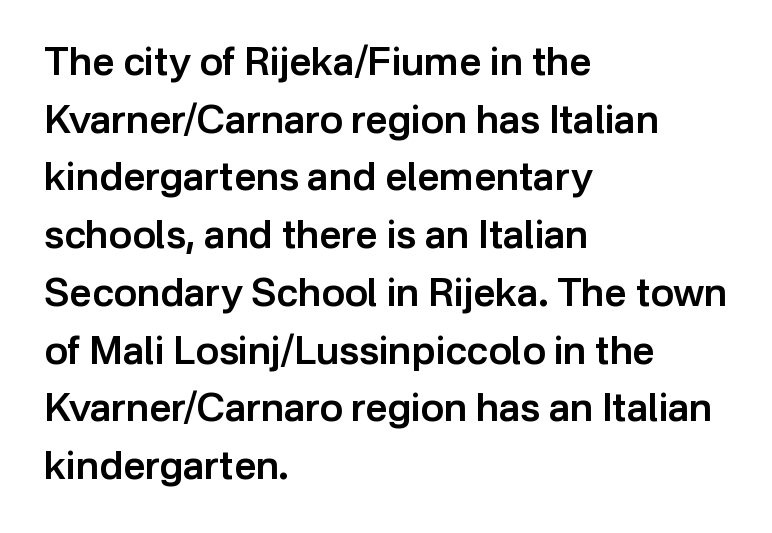
Vertical spacing — default. The passage shown is semibold, sitting just below true bold. Do the characters align in a grid? No, the font is proportional. No word sits above an underline.
